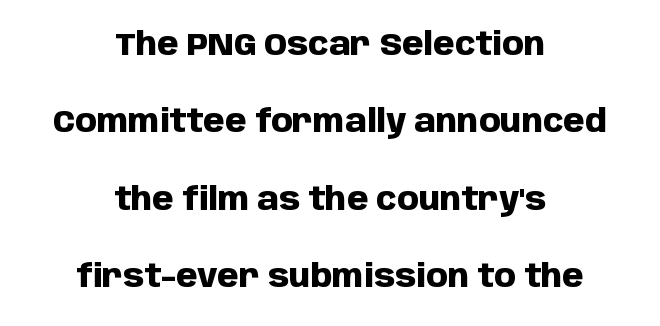
A bare baseline throughout the passage. Students, this is bold: see how much ink each stroke carries. A roman cut, with each character standing at attention. If you measured baseline to baseline, you'd find a long distance. There is no visible air inserted between adjacent glyphs. Note the varied advance widths — an 'i' is clearly narrower than an 'm'.
